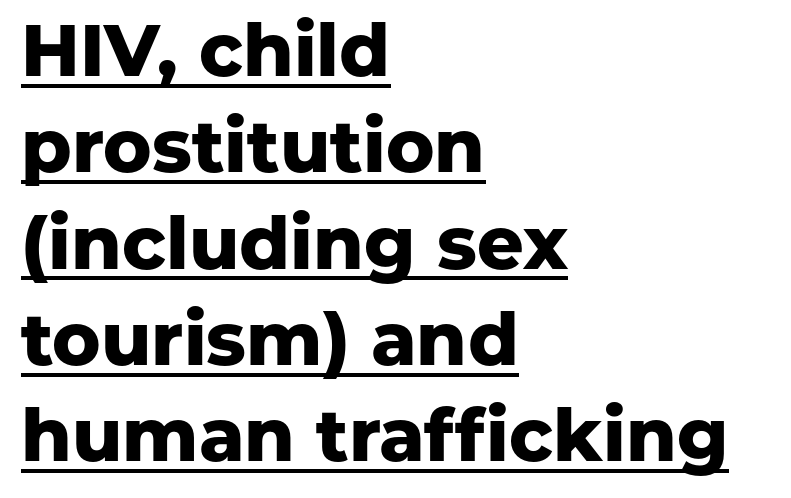
The image shows 73 px heavy sans-serif type, upright; set left-aligned, normal line spacing (1.32x), normal letter spacing, underlined; low stroke contrast and a medium x-height.
